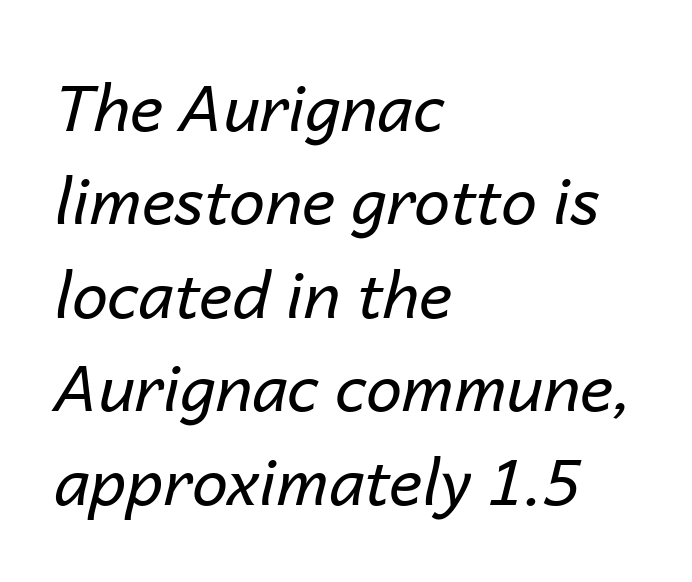
On a weight scale, this lands at 450 or below. All the whitespace from short lines collects on the right. The passage shown has conventional tracking throughout. You could not count columns in this text — the font is proportionally spaced. The passage shown leans; its letterforms are oblique.
